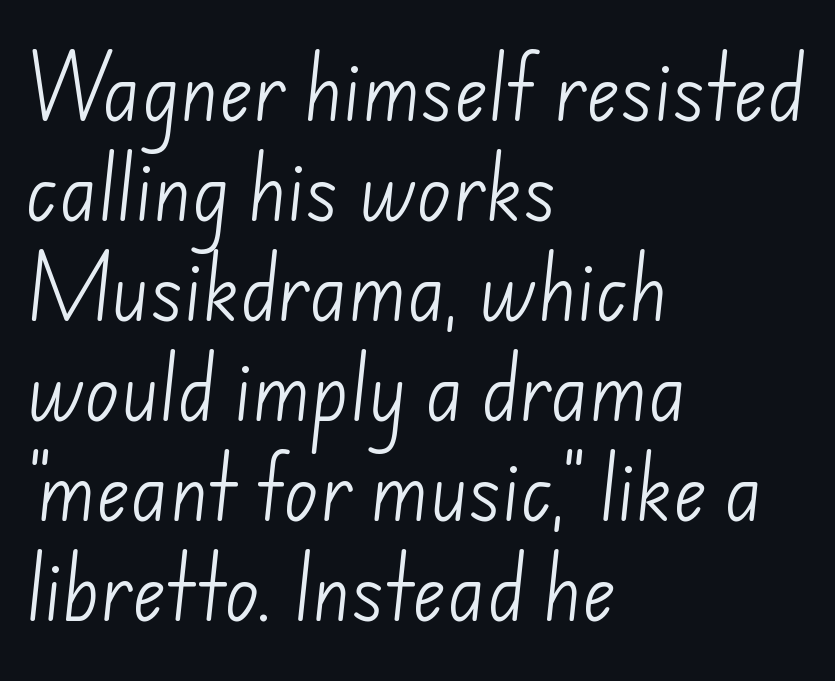
The image shows 72 px light sans-serif type; set left-aligned, normal line spacing (1.39x), normal letter spacing, not underlined; low stroke contrast and a small x-height.
